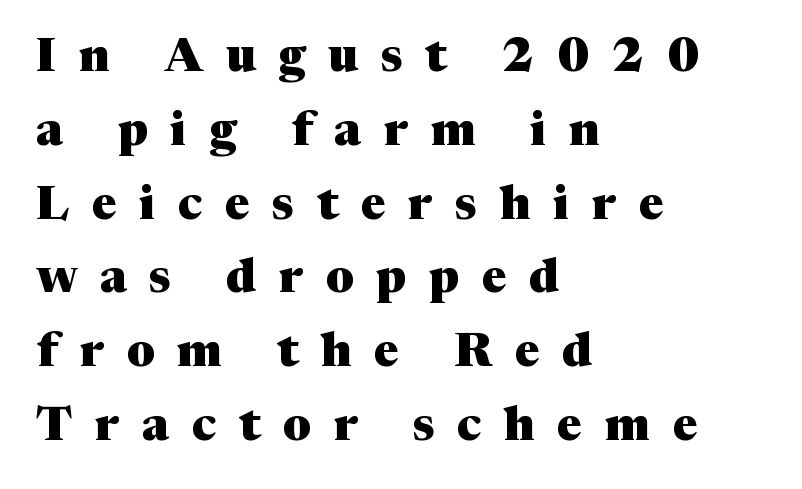
The image shows 47 px heavy serif type, upright; set left-aligned, normal line spacing (1.57x), unusually wide letter spacing (+0.48 em), not underlined; medium stroke contrast and a medium x-height.
